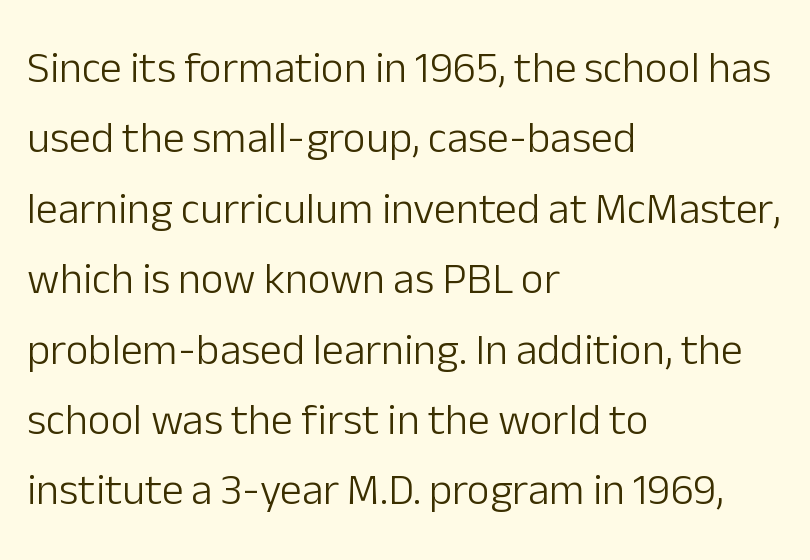
{"serif": "no", "italic": "no", "bold": "no", "weight": "light", "width": "normal", "stroke_contrast": "low", "x_height": "medium", "monospaced": "no", "underline": "no", "align": "left", "line_spacing": "normal", "line_spacing_ratio": 1.6, "letter_spacing": "normal", "letter_spacing_em": 0.0, "glyph_px": 44}
